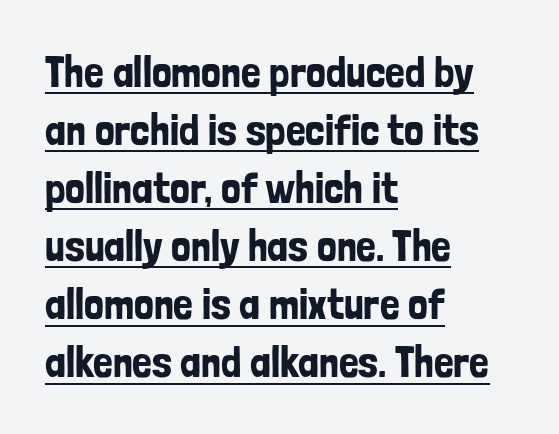
Q: Is the text italic (slanted)? A: No, it is upright.
Q: Is the typeface a serif or a sans-serif typeface? A: Sans-serif.
Q: Is the text underlined? A: Yes.
Q: How is the paragraph aligned? A: Left-aligned.
Q: Is the spacing between letters normal or unusually wide? A: Normal.
Q: Is the spacing between lines tight, normal or loose? A: Normal.
Q: Width (condensed, normal, or wide)? A: Condensed.
Q: Stroke contrast? A: Low.
Q: x-height? A: Medium.
Q: Monospaced? A: No.
